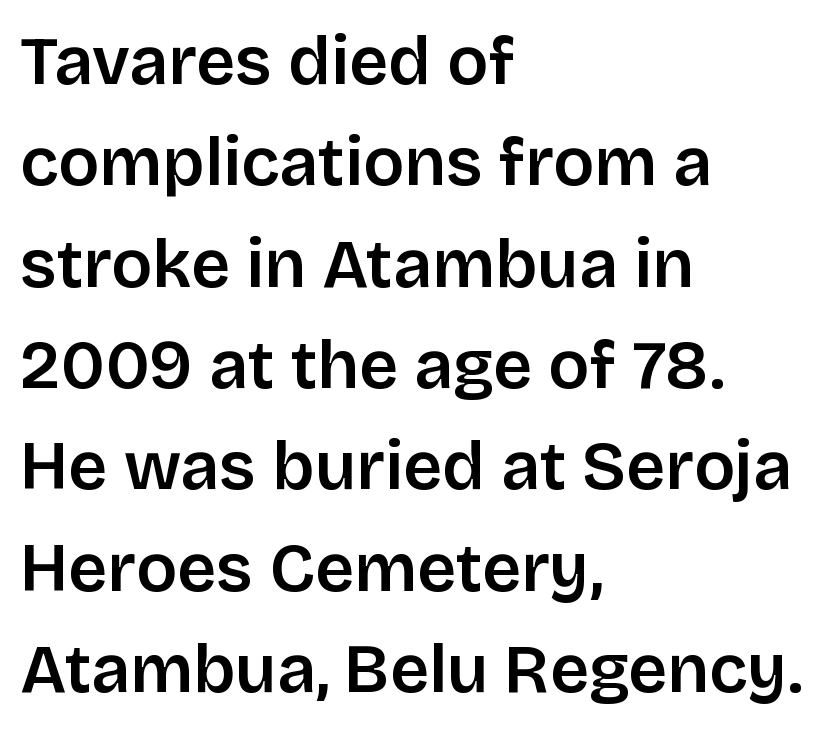
Font category for this specimen: sans-serif. Check the space under the baseline: it is left empty. Compared with typical body copy, the letter spacing here is the same. Every stem runs plumb, perpendicular to the baseline.
